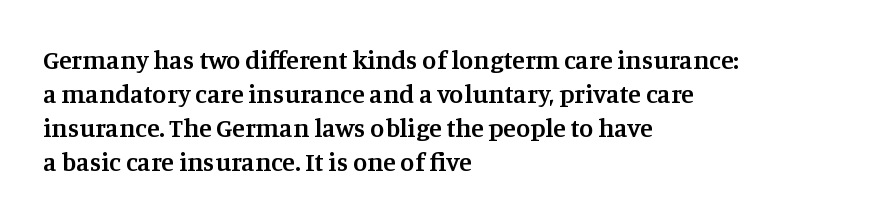
Q: Is the text bold? A: Semi-bold.
Q: Is the text italic (slanted)? A: No, it is upright.
Q: Is the text underlined? A: No.
Q: How is the paragraph aligned? A: Left-aligned.
Q: Is the spacing between letters normal or unusually wide? A: Normal.
Q: Is the spacing between lines tight, normal or loose? A: Normal.
